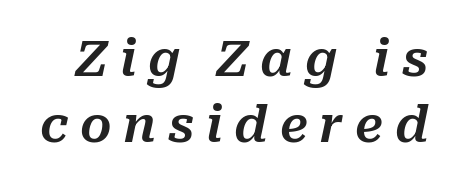
{"italic": "yes", "lean": "right", "slant_degrees": 10, "width": "normal", "stroke_contrast": "medium", "x_height": "medium", "monospaced": "no", "underline": "no", "line_spacing": "normal", "line_spacing_ratio": 1.35, "letter_spacing": "wide", "letter_spacing_em": 0.24, "glyph_px": 49}
